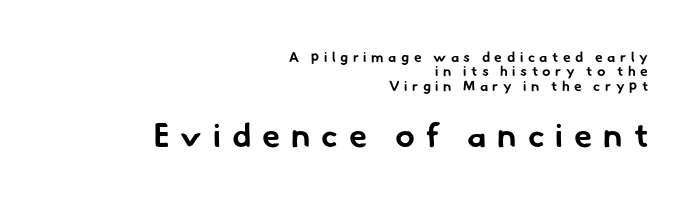
Q: Is the text bold? A: Yes.
Q: Is the typeface a serif or a sans-serif typeface? A: Sans-serif.
Q: Is the text underlined? A: No.
Q: How is the paragraph aligned? A: Right-aligned.
Q: Is the spacing between letters normal or unusually wide? A: Unusually wide.
Q: Is the spacing between lines tight, normal or loose? A: Tight.
Q: Which block of text is set in a larger size, the first (top) or the second (bottom)? A: The second (bottom) one.
Q: Width (condensed, normal, or wide)? A: Normal.
Q: Stroke contrast? A: Low.
Q: x-height? A: Small.
Q: Monospaced? A: No.
